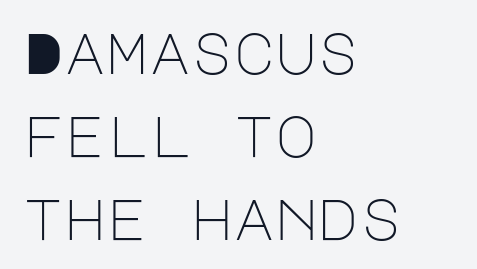
The image shows 57 px light sans-serif type, upright; set left-aligned, normal line spacing (1.46x), normal letter spacing, not underlined; low stroke contrast and a large x-height.
